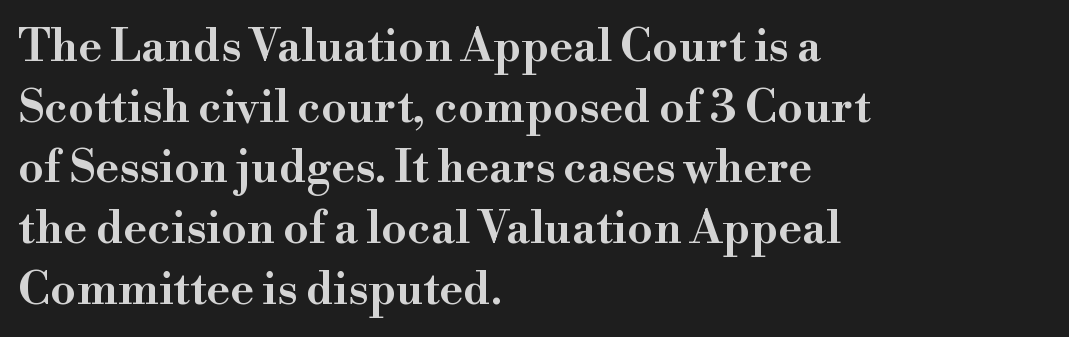
{"serif": "yes", "italic": "no", "bold": "semi", "weight": "semibold", "width": "normal", "stroke_contrast": "high", "x_height": "small", "monospaced": "no", "underline": "no", "align": "left", "line_spacing": "normal", "line_spacing_ratio": 1.32, "letter_spacing": "normal", "letter_spacing_em": 0.0, "glyph_px": 46}
